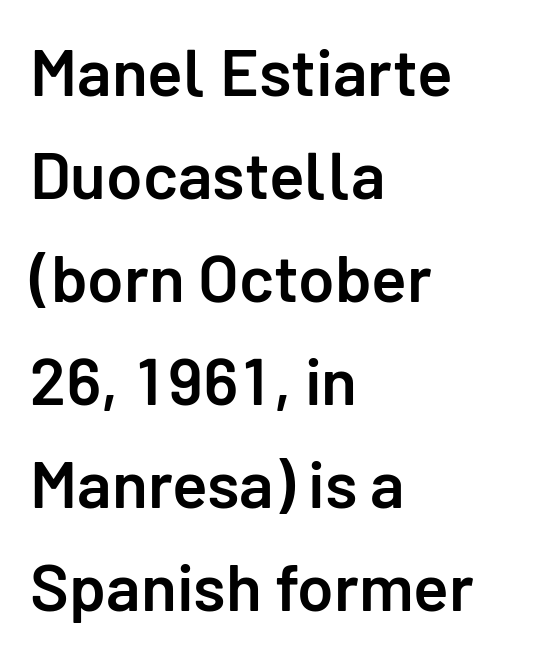
The image shows 66 px semibold sans-serif type, upright; set left-aligned, normal line spacing (1.56x), normal letter spacing, not underlined; low stroke contrast and a medium x-height.
